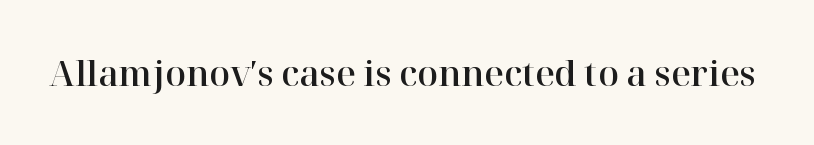
The image shows 34 px serif type, upright; set normal letter spacing, not underlined; high stroke contrast and a medium x-height.
